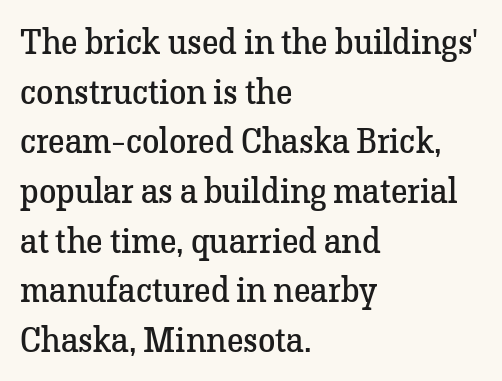
Tall strokes in this sample are plumb rather than angled. Look at the tracking — it's just the regular setting, nothing added. Does the copy run flush right? No — it runs flush left. The space between consecutive lines is moderate. The face looks like a standard text weight, possibly lighter. Each letter keeps its own natural width here, so spacing adapts to shape.
